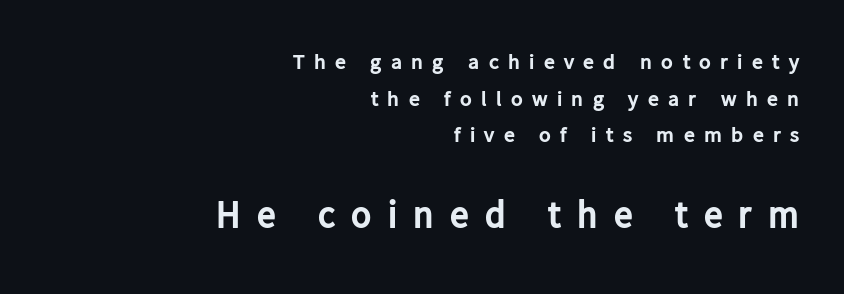
In terms of posture, this sample is upright. Bold? Absolutely — the strokes are thick and heavy. Unmarked baselines from the first word to the last. The block sitting lower on the canvas is the one with enlarged characters. Do the characters align in a grid? No, the font is proportional.
